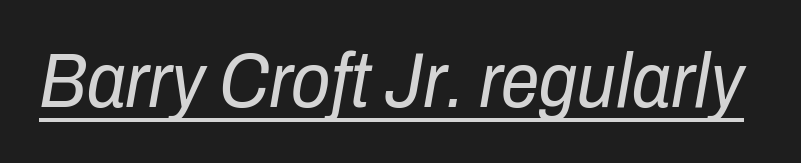
The horizontal fit of the characters is conventional and even. The face looks like a standard text weight, possibly lighter. The face used here appears with an underline applied. Quick note: italic. Is this a fixed-width face? No — the glyphs have proportional, varying widths.
